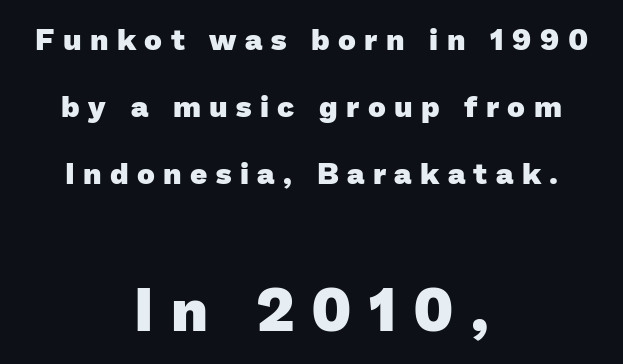
The paragraph shown floats in the horizontal middle. The gaps between neighbouring characters are conspicuously large. The face used here is proportionally spaced, like ordinary book or web type. Line spacing here is loose.
